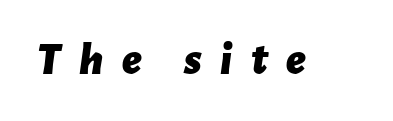
Descender tails drop into unmarked territory. These lines were composed using italics. How heavy is the stroke? Heavy — this is a bold. The face used here is proportionally spaced, like ordinary book or web type.
